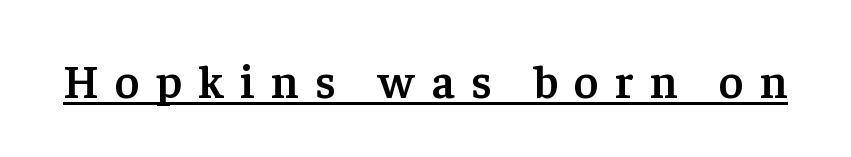
{"serif": "yes", "italic": "no", "bold": "semi", "weight": "semibold", "width": "normal", "stroke_contrast": "low", "x_height": "medium", "monospaced": "no", "underline": "yes", "letter_spacing": "wide", "letter_spacing_em": 0.35, "glyph_px": 47}
